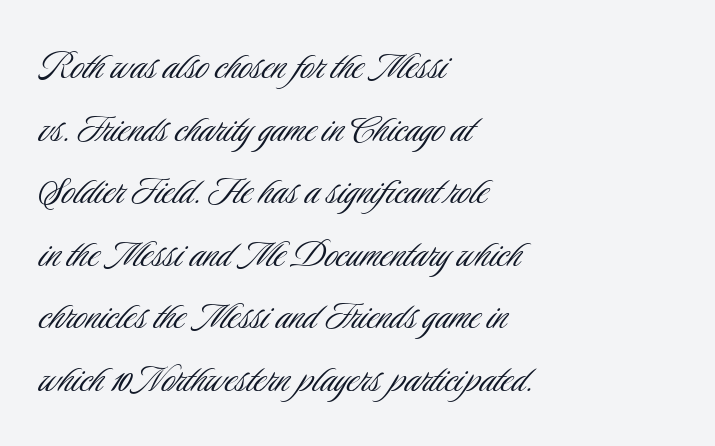
Q: Is the text bold? A: No.
Q: Is the text italic (slanted)? A: Yes.
Q: Is the typeface a serif or a sans-serif typeface? A: Sans-serif.
Q: Is the text underlined? A: No.
Q: How is the paragraph aligned? A: Left-aligned.
Q: Is the spacing between letters normal or unusually wide? A: Normal.
Q: Is the spacing between lines tight, normal or loose? A: Normal.
Q: Width (condensed, normal, or wide)? A: Condensed.
Q: Stroke contrast? A: Low.
Q: x-height? A: Small.
Q: Monospaced? A: No.
